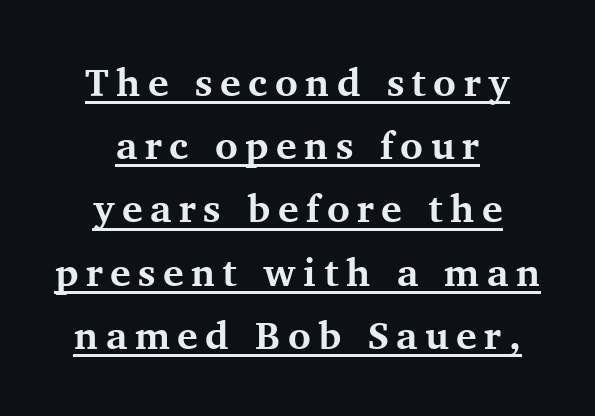
The image shows 39 px bold serif type, upright; set centered, normal line spacing (1.62x), underlined; medium stroke contrast and a medium x-height.
